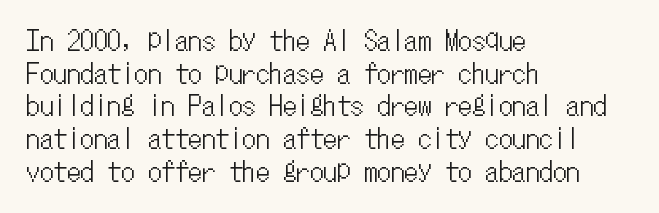
Words float on clear page, feet unadorned. Words appear dense and cohesive because spacing is normal. The lettering holds an erect, upright posture throughout. If you drew a ruler down the left edge, every line would touch it.
